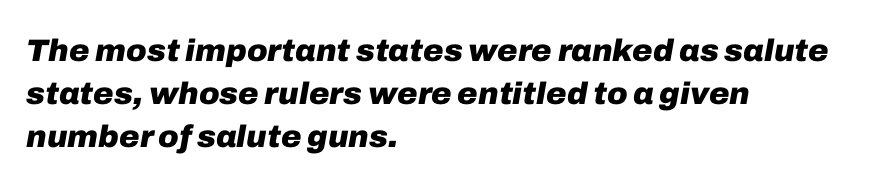
Q: Is the text bold? A: Yes.
Q: Is the text italic (slanted)? A: Yes, it leans right by about 10 degrees.
Q: Is the text underlined? A: No.
Q: How is the paragraph aligned? A: Left-aligned.
Q: Is the spacing between letters normal or unusually wide? A: Normal.
Q: Is the spacing between lines tight, normal or loose? A: Normal.
Q: Width (condensed, normal, or wide)? A: Normal.
Q: Stroke contrast? A: Low.
Q: x-height? A: Medium.
Q: Monospaced? A: No.
